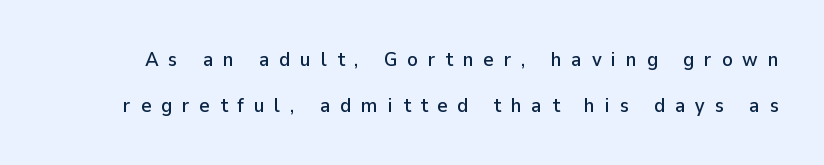
The image shows 20 px text type, upright; set loose line spacing (2.3x), unusually wide letter spacing (+0.49 em), not underlined.
